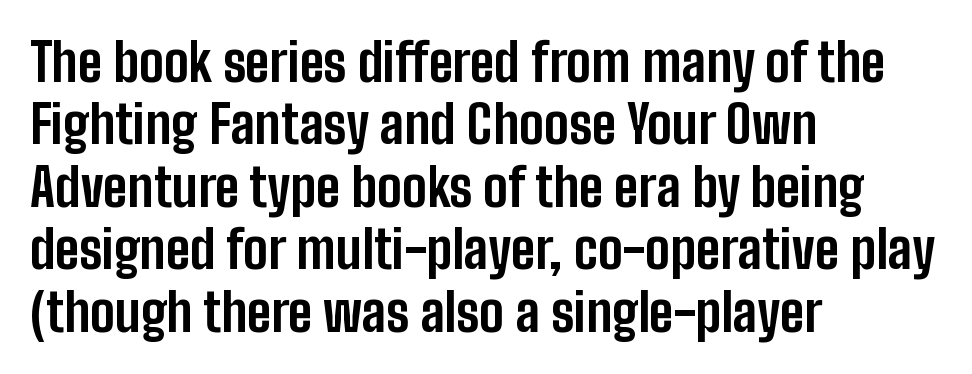
The image shows 52 px bold, condensed sans-serif type, upright; set left-aligned, line spacing 1.2x, normal letter spacing, not underlined; low stroke contrast and a medium x-height.
